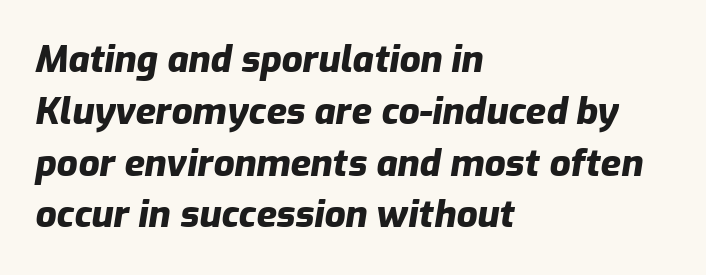
Q: Is the text bold? A: Yes.
Q: Is the text italic (slanted)? A: Yes, it leans right by about 9 degrees.
Q: Is the text underlined? A: No.
Q: How is the paragraph aligned? A: Left-aligned.
Q: Is the spacing between letters normal or unusually wide? A: Normal.
Q: Is the spacing between lines tight, normal or loose? A: Normal.
Q: Width (condensed, normal, or wide)? A: Normal.
Q: Stroke contrast? A: Low.
Q: x-height? A: Medium.
Q: Monospaced? A: No.
